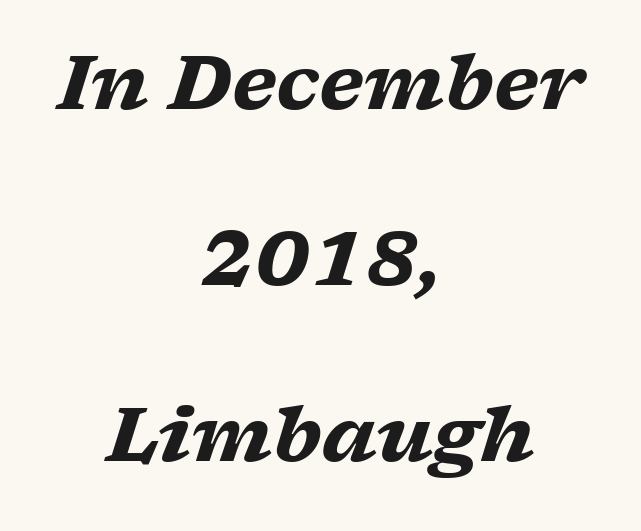
{"serif": "yes", "italic": "yes", "lean": "right", "slant_degrees": 17, "bold": "yes", "weight": "heavy", "width": "wide", "stroke_contrast": "low", "x_height": "medium", "monospaced": "no", "underline": "no", "align": "center", "line_spacing": "loose", "line_spacing_ratio": 2.35, "letter_spacing": "normal", "letter_spacing_em": 0.0, "glyph_px": 75}
